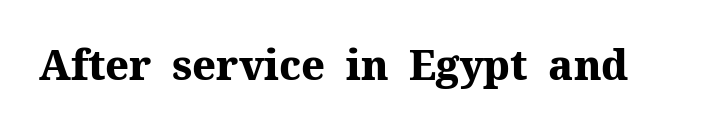
The image shows 41 px heavy serif type, upright; set normal letter spacing, not underlined; medium stroke contrast and a medium x-height.
